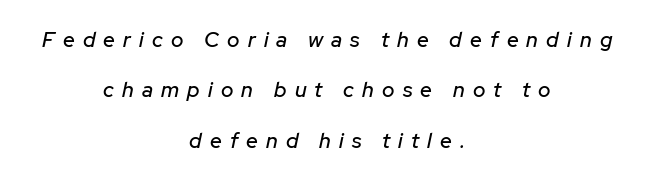
Q: Is the text italic (slanted)? A: Yes, it leans right by about 12 degrees.
Q: Is the text underlined? A: No.
Q: How is the paragraph aligned? A: Centered.
Q: Is the spacing between letters normal or unusually wide? A: Unusually wide.
Q: Is the spacing between lines tight, normal or loose? A: Loose.
